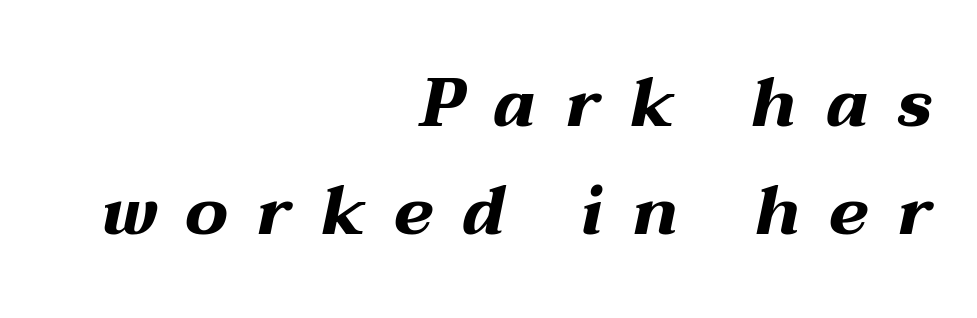
Does the lettering tilt? It does — this is italic. The leading is moderate, giving the passage an even texture. The letters are bold, with thick, heavy strokes. Short and long lines alike share a common ending point at right.
